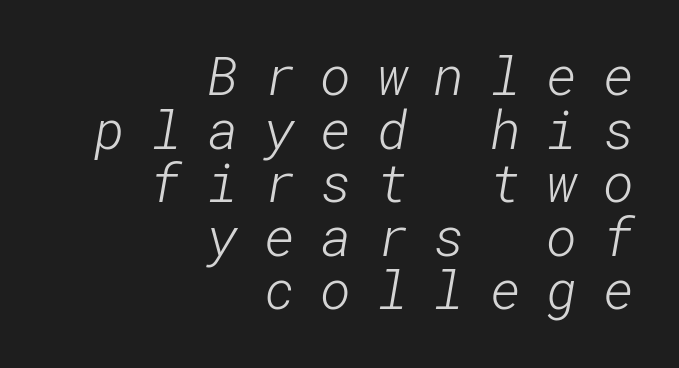
The image shows 53 px light sans-serif type; set right-aligned, tight line spacing (1.01x), unusually wide letter spacing (+0.48 em), not underlined; low stroke contrast and a medium x-height.
